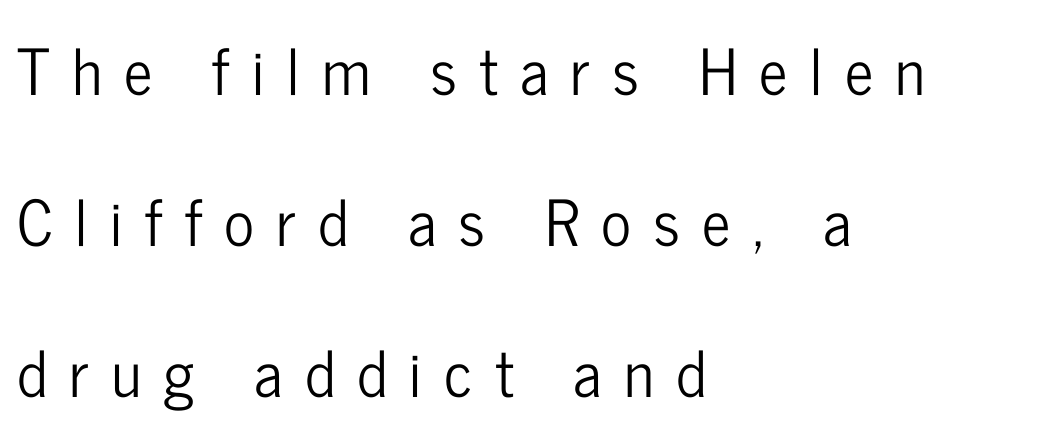
Does extra space separate the letters? Yes, quite a lot of it. The lines in this sample share a left origin and differ only in where they stop. Here the designer chose a conventional face with non-uniform glyph widths. Plain, unruled lines of type. Characters remain perfectly vertical along every line. Compared with typical paragraphs, the rows here are farther apart.
